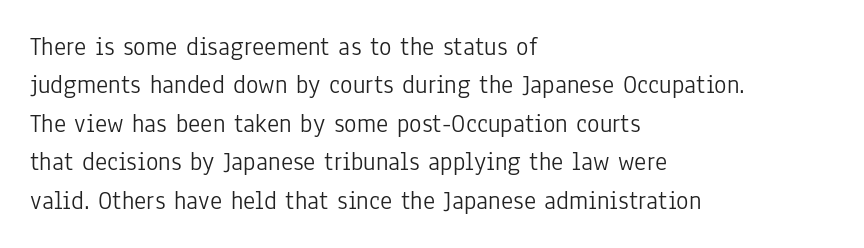
Leftover space on each line is placed entirely after the last word. The font sits on the lighter half of the weight spectrum, regular included. Here the glyphs are tracked normally, forming tight word shapes. Evenly set lines give the paragraph a standard silhouette. The area under the type is left untouched. The letters stand upright; this is a roman face.
